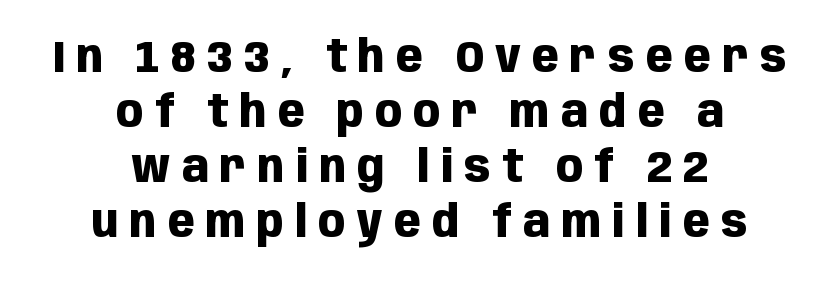
Q: Is the text bold? A: Yes.
Q: Is the text italic (slanted)? A: No, it is upright.
Q: Is the typeface a serif or a sans-serif typeface? A: Sans-serif.
Q: Is the text underlined? A: No.
Q: How is the paragraph aligned? A: Centered.
Q: Is the spacing between letters normal or unusually wide? A: Unusually wide.
Q: Is the spacing between lines tight, normal or loose? A: Normal.
Q: Width (condensed, normal, or wide)? A: Condensed.
Q: Stroke contrast? A: Low.
Q: x-height? A: Large.
Q: Monospaced? A: No.
